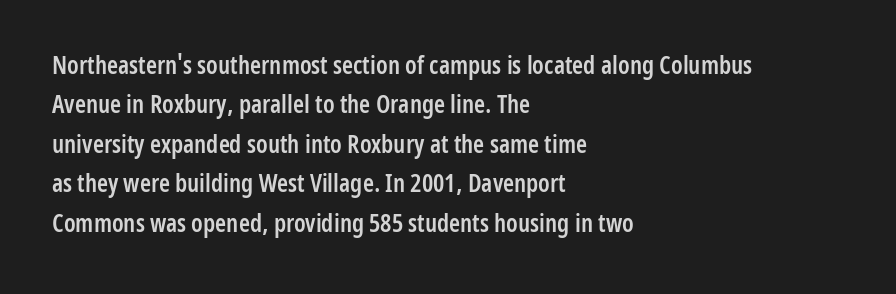
Underlining? Definitely not there. This sample uses plain, unmodified letter spacing. Is there any slant? The stems are plumb. A classic flush-left, rag-right setting is used for this passage.
